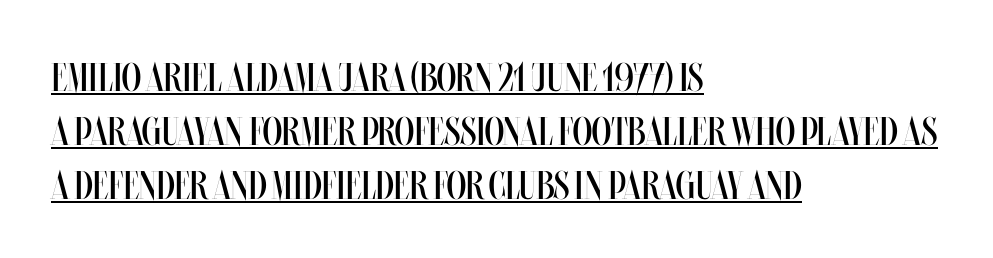
Q: Is the text bold? A: No.
Q: Is the text italic (slanted)? A: No, it is upright.
Q: Is the text underlined? A: Yes.
Q: How is the paragraph aligned? A: Left-aligned.
Q: Is the spacing between letters normal or unusually wide? A: Normal.
Q: Is the spacing between lines tight, normal or loose? A: Normal.
Q: Width (condensed, normal, or wide)? A: Condensed.
Q: Stroke contrast? A: Medium.
Q: x-height? A: Large.
Q: Monospaced? A: No.
